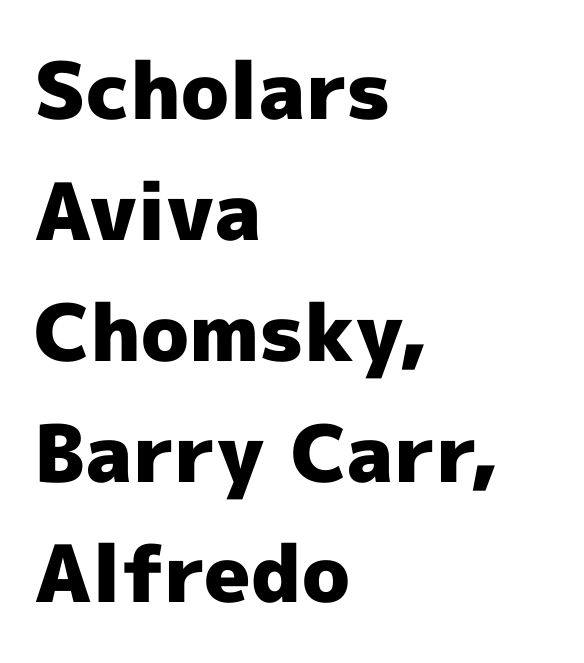
{"serif": "no", "italic": "no", "bold": "yes", "weight": "heavy", "width": "normal", "x_height": "medium", "monospaced": "no", "underline": "no", "align": "left", "line_spacing": "normal", "line_spacing_ratio": 1.53, "letter_spacing": "normal", "letter_spacing_em": 0.0, "glyph_px": 79}
